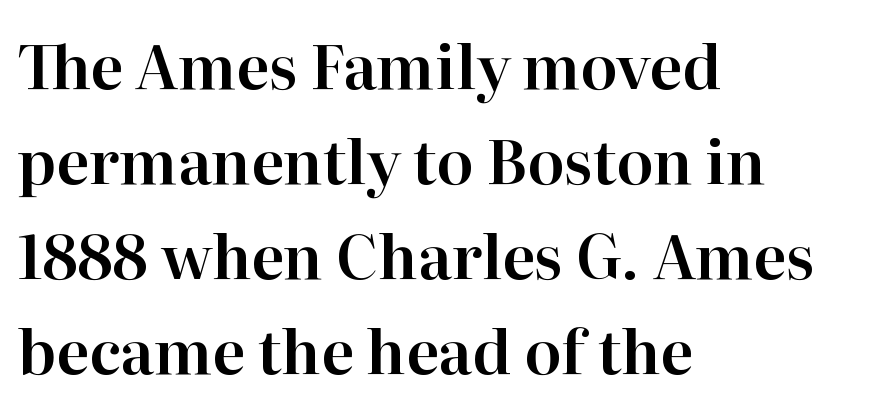
The image shows 61 px serif type, upright; set left-aligned, normal line spacing (1.56x), normal letter spacing, not underlined; high stroke contrast and a medium x-height.
